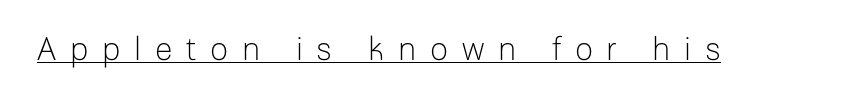
The rendering uses natural spacing where letterforms have individual widths. This rendering widens character spacing well past its baseline value. A baseline rule has been typeset under these characters. Regarding serifs, this sample does without them. The font's upright variant was chosen for this text. The strokes are not fattened; the text isn't bold.
